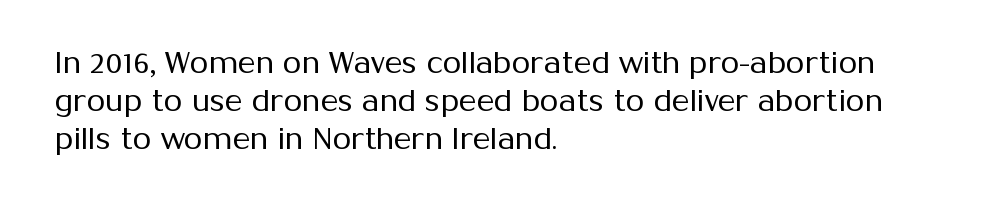
Q: Is the text bold? A: No.
Q: Is the text italic (slanted)? A: No, it is upright.
Q: Is the typeface a serif or a sans-serif typeface? A: Sans-serif.
Q: Is the text underlined? A: No.
Q: How is the paragraph aligned? A: Left-aligned.
Q: Is the spacing between letters normal or unusually wide? A: Normal.
Q: Is the spacing between lines tight, normal or loose? A: Normal.
Q: Width (condensed, normal, or wide)? A: Normal.
Q: Stroke contrast? A: Medium.
Q: x-height? A: Medium.
Q: Monospaced? A: No.
